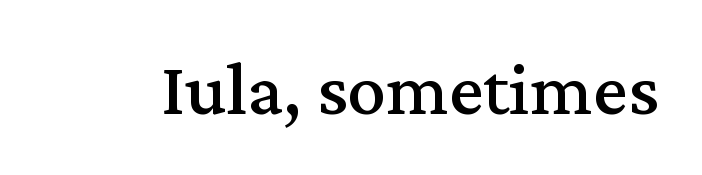
{"serif": "yes", "italic": "no", "width": "normal", "stroke_contrast": "medium", "x_height": "medium", "monospaced": "no", "underline": "no", "letter_spacing": "normal", "letter_spacing_em": 0.0, "glyph_px": 77}
